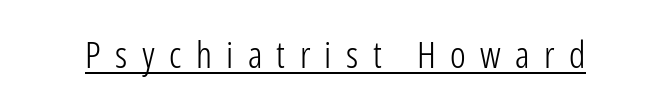
Q: Is the text bold? A: No.
Q: Is the text italic (slanted)? A: No, it is upright.
Q: Is the typeface a serif or a sans-serif typeface? A: Sans-serif.
Q: Is the text underlined? A: Yes.
Q: Is the spacing between letters normal or unusually wide? A: Unusually wide.
Q: Width (condensed, normal, or wide)? A: Condensed.
Q: Stroke contrast? A: Low.
Q: x-height? A: Medium.
Q: Monospaced? A: No.
